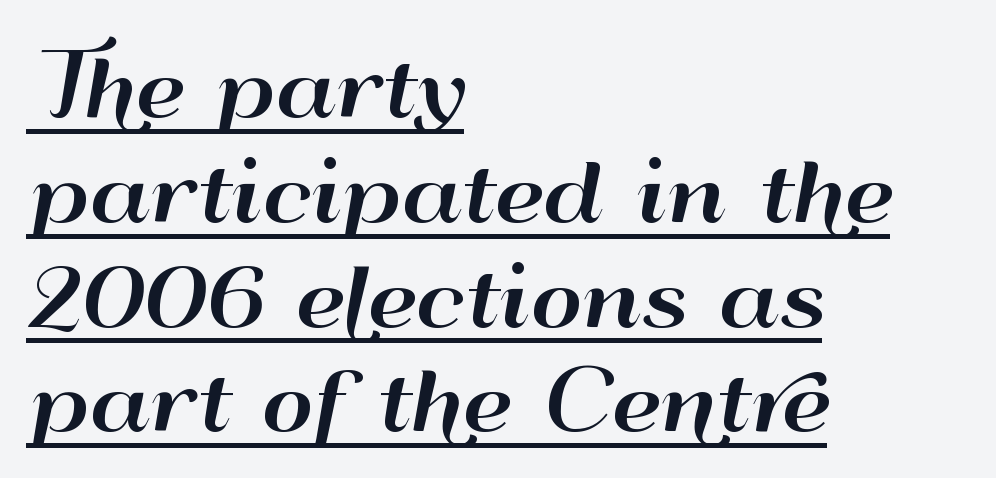
Q: Is the text italic (slanted)? A: Yes.
Q: Is the typeface a serif or a sans-serif typeface? A: Sans-serif.
Q: Is the text underlined? A: Yes.
Q: How is the paragraph aligned? A: Left-aligned.
Q: Is the spacing between letters normal or unusually wide? A: Normal.
Q: Is the spacing between lines tight, normal or loose? A: Normal.
Q: Width (condensed, normal, or wide)? A: Wide.
Q: Stroke contrast? A: High.
Q: x-height? A: Small.
Q: Monospaced? A: No.
